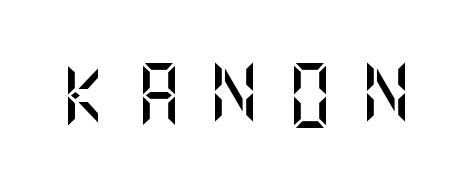
Q: Is the text italic (slanted)? A: No, it is upright.
Q: Is the typeface a serif or a sans-serif typeface? A: Sans-serif.
Q: Is the text underlined? A: No.
Q: Is the spacing between letters normal or unusually wide? A: Unusually wide.
Q: Width (condensed, normal, or wide)? A: Normal.
Q: Stroke contrast? A: Medium.
Q: x-height? A: Large.
